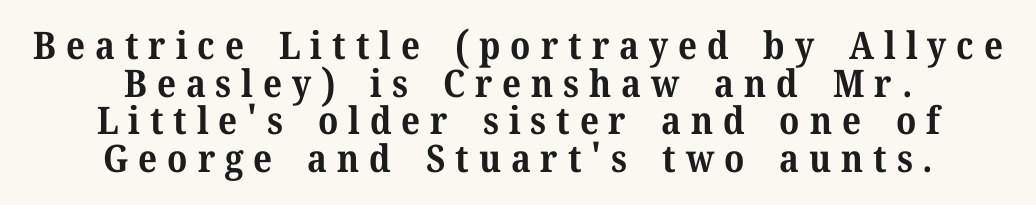
Q: Is the text bold? A: Yes.
Q: Is the text italic (slanted)? A: No, it is upright.
Q: Is the typeface a serif or a sans-serif typeface? A: Serif.
Q: Is the text underlined? A: No.
Q: How is the paragraph aligned? A: Centered.
Q: Is the spacing between letters normal or unusually wide? A: Unusually wide.
Q: Is the spacing between lines tight, normal or loose? A: Tight.
Q: Width (condensed, normal, or wide)? A: Normal.
Q: Stroke contrast? A: Medium.
Q: x-height? A: Medium.
Q: Monospaced? A: No.
